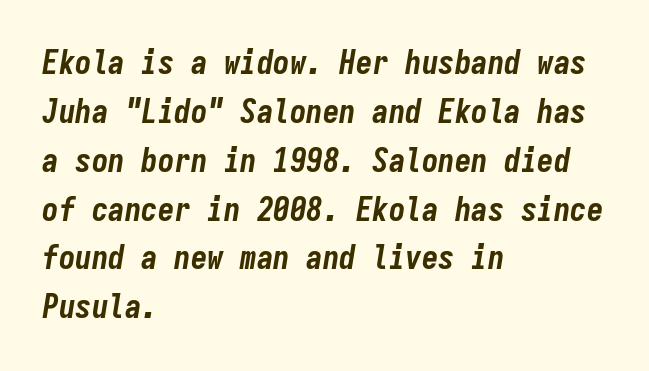
As a designer I'd log this as weight 700, bold. How are the letters spaced? Ordinarily, with no added tracking. Every row of glyphs begins at an identical x-position on the left. Interline gaps are of average width in this sample.
